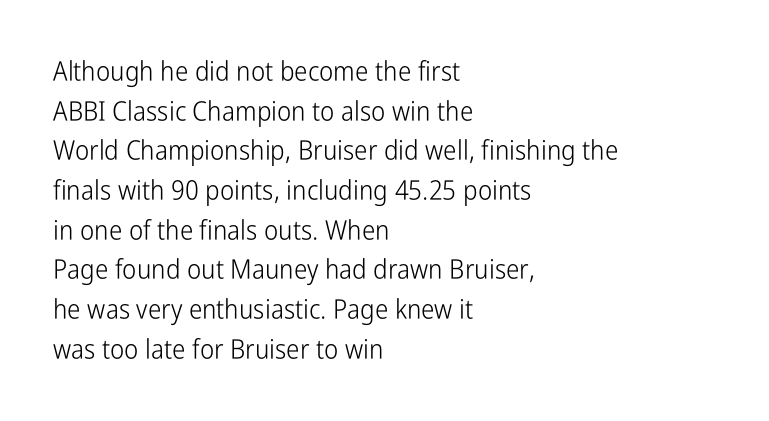
{"italic": "no", "bold": "no", "underline": "no", "align": "left", "line_spacing": "normal", "line_spacing_ratio": 1.47, "letter_spacing": "normal", "letter_spacing_em": 0.0, "glyph_px": 27}
